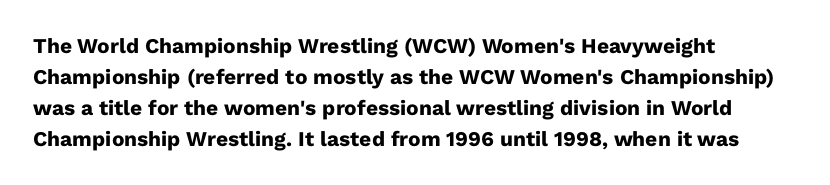
{"italic": "no", "bold": "yes", "underline": "no", "align": "left", "line_spacing": "normal", "line_spacing_ratio": 1.47, "letter_spacing": "normal", "letter_spacing_em": 0.0, "glyph_px": 21}
